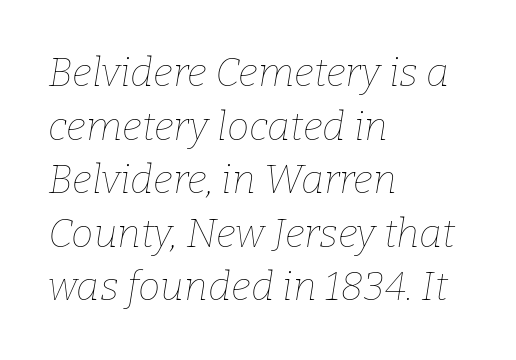
Q: Is the text bold? A: No.
Q: Is the text italic (slanted)? A: Yes, it leans right by about 9 degrees.
Q: Is the text underlined? A: No.
Q: How is the paragraph aligned? A: Left-aligned.
Q: Is the spacing between letters normal or unusually wide? A: Normal.
Q: Is the spacing between lines tight, normal or loose? A: Normal.
Q: Width (condensed, normal, or wide)? A: Normal.
Q: Stroke contrast? A: Low.
Q: x-height? A: Medium.
Q: Monospaced? A: No.
